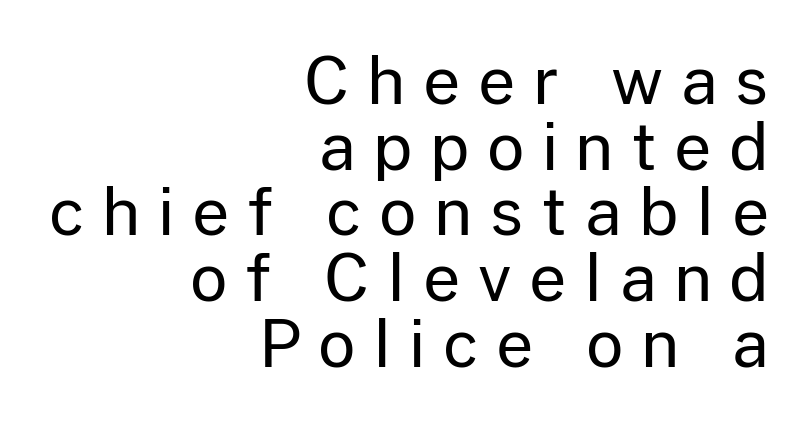
Every character sits straight up, as roman type does. The text was rendered using a sans face with plain stroke endings. Vertically, the passage feels compressed, each row crowding the next. The passage shown is not bold in any degree. Between one letter and the next there's a generous, obvious gap. These lines are set flush right with a ragged left edge.
